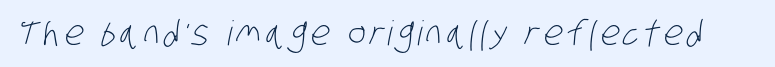
{"serif": "no", "bold": "no", "weight": "light", "width": "condensed", "stroke_contrast": "low", "x_height": "large", "monospaced": "no", "underline": "no", "glyph_px": 34}
